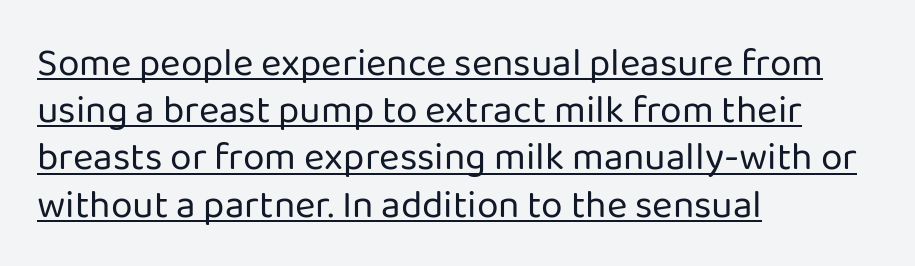
{"serif": "no", "italic": "no", "bold": "no", "weight": "regular", "width": "normal", "stroke_contrast": "low", "x_height": "medium", "monospaced": "no", "underline": "yes", "align": "left", "line_spacing_ratio": 1.21, "letter_spacing": "normal", "letter_spacing_em": 0.0, "glyph_px": 39}
